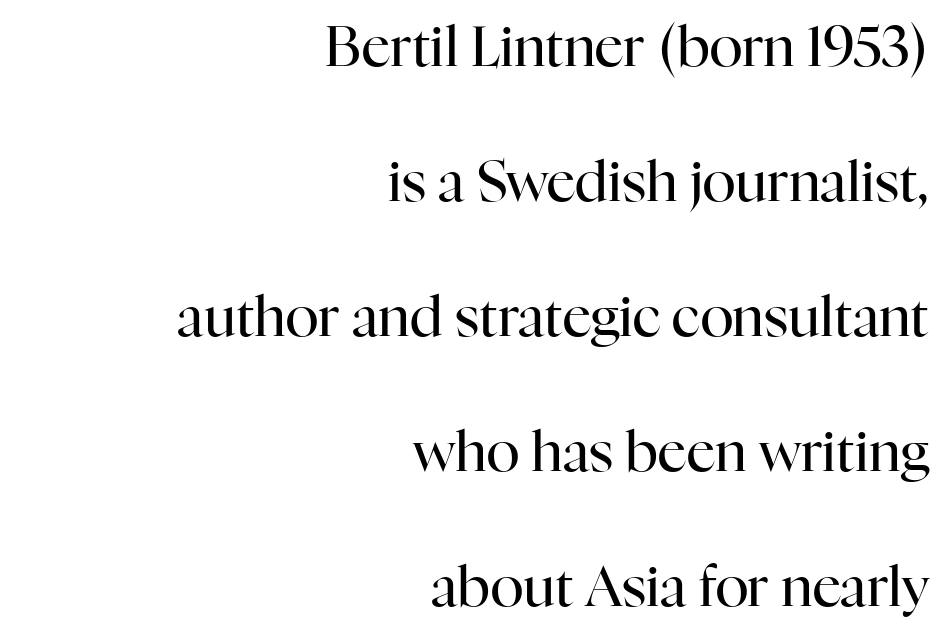
{"serif": "yes", "italic": "no", "bold": "no", "weight": "regular", "width": "normal", "stroke_contrast": "high", "x_height": "medium", "monospaced": "no", "underline": "no", "align": "right", "line_spacing": "loose", "line_spacing_ratio": 2.41, "letter_spacing": "normal", "letter_spacing_em": 0.0, "glyph_px": 56}
